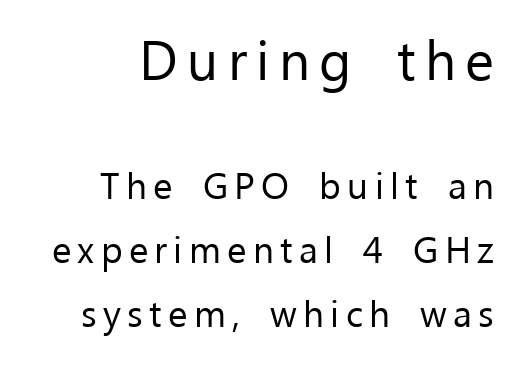
{"serif": "no", "italic": "no", "bold": "no", "weight": "regular", "width": "normal", "stroke_contrast": "low", "x_height": "medium", "monospaced": "no", "underline": "no", "align": "right", "line_spacing_ratio": 1.73, "larger_block": "first", "size_ratio": 1.49, "glyph_px": 55}
